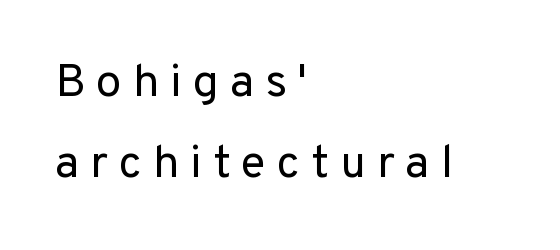
Q: Is the text bold? A: No.
Q: Is the text italic (slanted)? A: No, it is upright.
Q: Is the typeface a serif or a sans-serif typeface? A: Sans-serif.
Q: Is the text underlined? A: No.
Q: How is the paragraph aligned? A: Left-aligned.
Q: Is the spacing between letters normal or unusually wide? A: Unusually wide.
Q: Width (condensed, normal, or wide)? A: Normal.
Q: Stroke contrast? A: Low.
Q: x-height? A: Medium.
Q: Monospaced? A: No.
